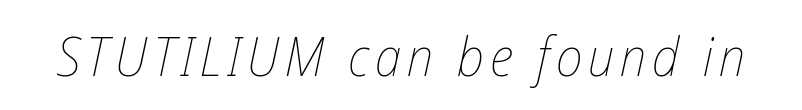
Q: Is the text bold? A: No.
Q: Is the text italic (slanted)? A: Yes, it leans right by about 12 degrees.
Q: Is the text underlined? A: No.
Q: Width (condensed, normal, or wide)? A: Condensed.
Q: Stroke contrast? A: Low.
Q: x-height? A: Medium.
Q: Monospaced? A: No.
